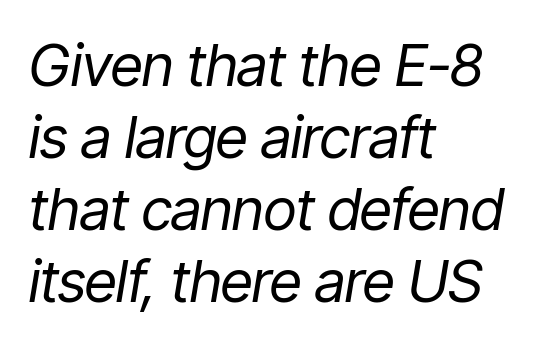
The image shows 58 px regular-weight, condensed type, italic (leaning right); set left-aligned, line spacing 1.24x, normal letter spacing, not underlined; low stroke contrast and a medium x-height.
